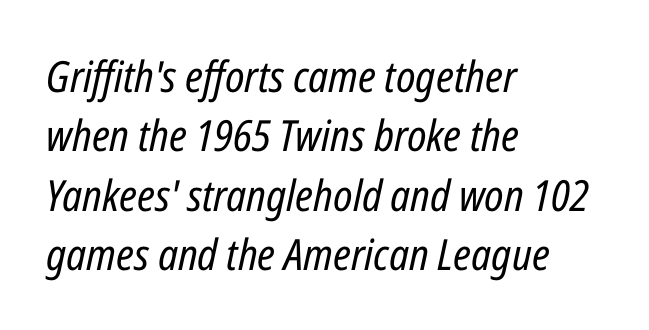
Vertically, the passage feels balanced, rows spaced as you'd expect. Compared with typical body copy, the letter spacing here is the same. The letters are slanted; this is an italic face. The weight would be labelled regular, book, light, or lighter still. Anything drawn beneath the words? Only blank space. Think of a printed novel: that variable character pitch is what you see here.
